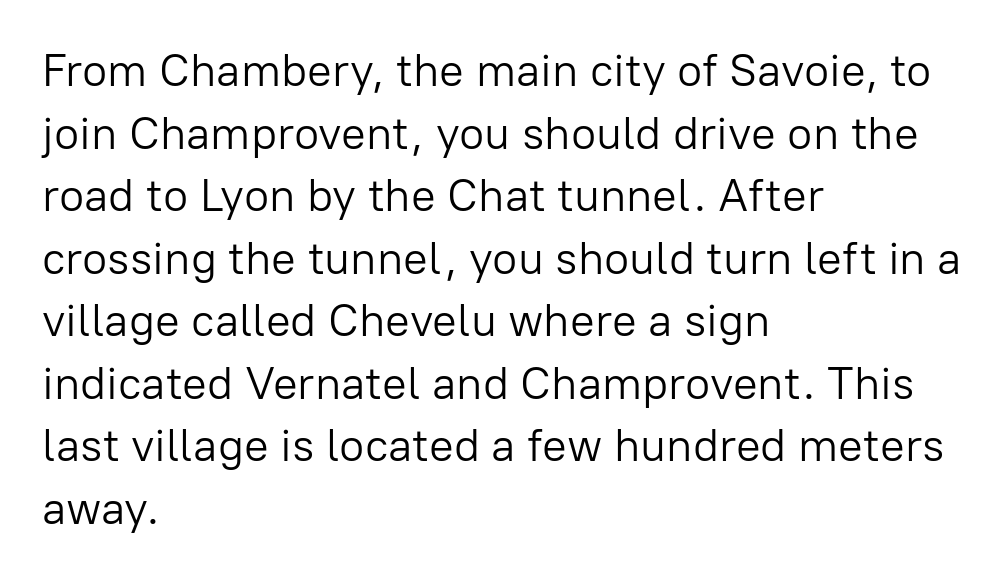
Q: Is the text bold? A: No.
Q: Is the text italic (slanted)? A: No, it is upright.
Q: Is the typeface a serif or a sans-serif typeface? A: Sans-serif.
Q: Is the text underlined? A: No.
Q: How is the paragraph aligned? A: Left-aligned.
Q: Is the spacing between letters normal or unusually wide? A: Normal.
Q: Is the spacing between lines tight, normal or loose? A: Normal.
Q: Width (condensed, normal, or wide)? A: Normal.
Q: Stroke contrast? A: Low.
Q: x-height? A: Medium.
Q: Monospaced? A: No.
